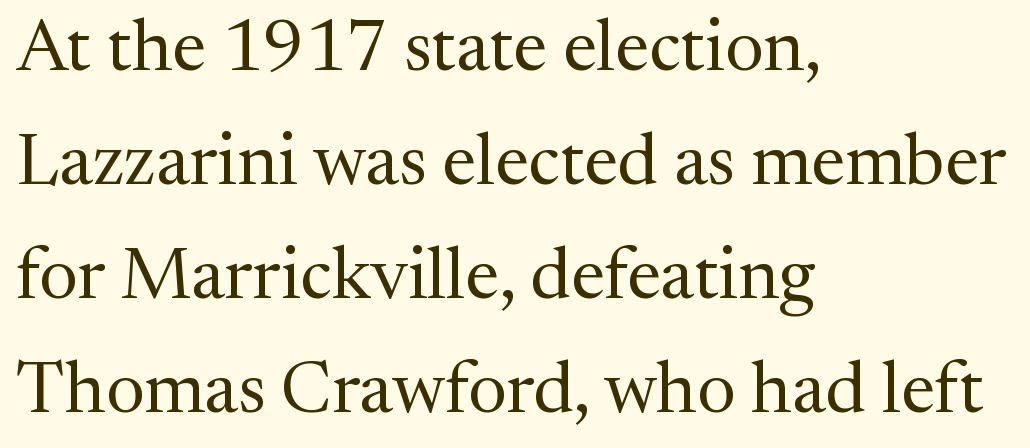
The image shows 73 px regular-weight serif type, upright; set left-aligned, normal line spacing (1.56x), normal letter spacing, not underlined; medium stroke contrast and a medium x-height.
